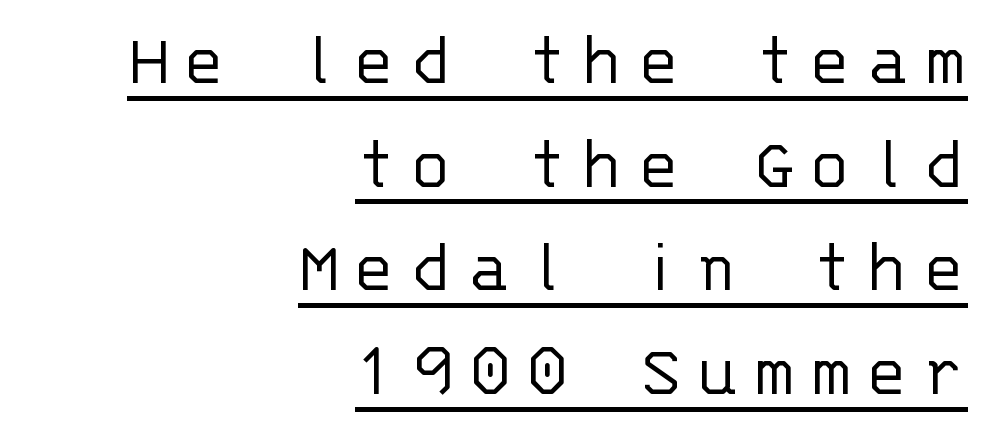
Successive baselines arrive at the customary interval. A sans-serif font was chosen for this passage. This rendering uses right alignment, leaving the left contour irregular. The passage shown is typed in a monospace face where columns stay perfectly aligned. Each stroke keeps to a modest, everyday thickness or less.
